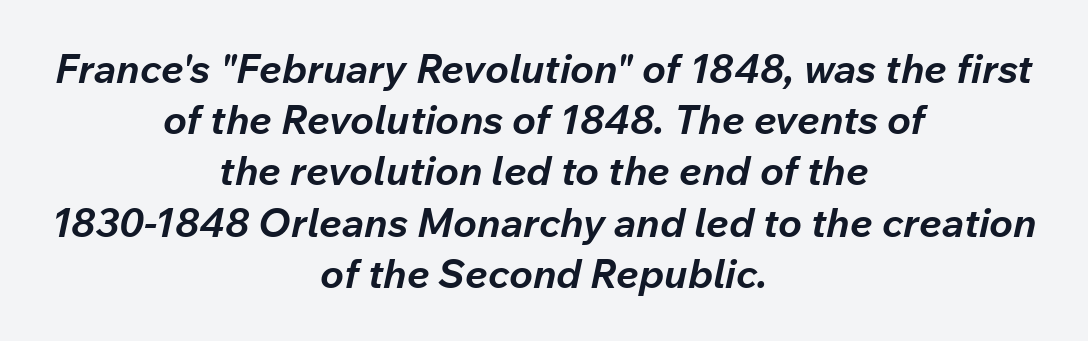
{"italic": "yes", "lean": "right", "slant_degrees": 12, "bold": "yes", "weight": "bold", "width": "normal", "stroke_contrast": "low", "x_height": "medium", "monospaced": "no", "underline": "no", "align": "center", "line_spacing": "normal", "line_spacing_ratio": 1.28, "letter_spacing": "normal", "letter_spacing_em": 0.0, "glyph_px": 40}
